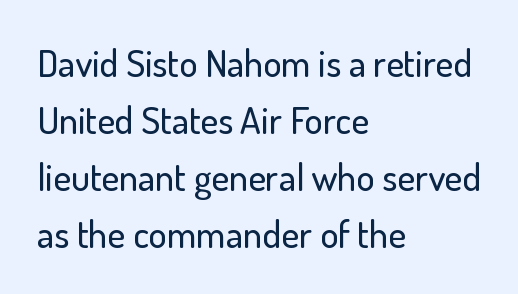
{"serif": "no", "italic": "no", "width": "normal", "stroke_contrast": "low", "x_height": "small", "monospaced": "no", "underline": "no", "align": "left", "line_spacing": "normal", "line_spacing_ratio": 1.5, "letter_spacing": "normal", "letter_spacing_em": 0.0, "glyph_px": 38}
